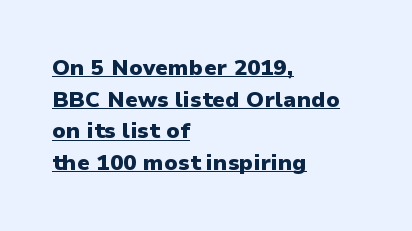
{"italic": "no", "bold": "yes", "underline": "yes", "align": "left", "line_spacing": "normal", "line_spacing_ratio": 1.44, "letter_spacing": "normal", "letter_spacing_em": 0.0, "glyph_px": 22}
